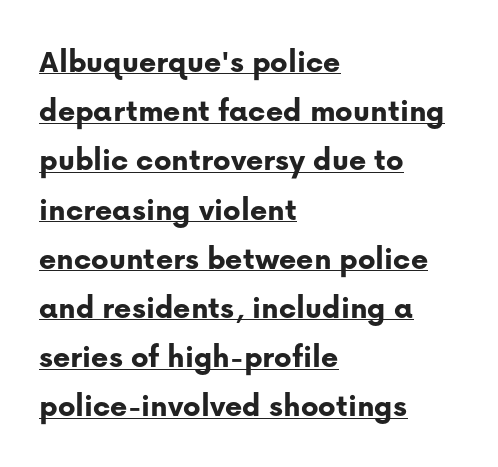
Q: Is the text bold? A: Yes.
Q: Is the text italic (slanted)? A: No, it is upright.
Q: Is the typeface a serif or a sans-serif typeface? A: Sans-serif.
Q: Is the text underlined? A: Yes.
Q: How is the paragraph aligned? A: Left-aligned.
Q: Is the spacing between letters normal or unusually wide? A: Normal.
Q: Is the spacing between lines tight, normal or loose? A: Normal.
Q: Width (condensed, normal, or wide)? A: Normal.
Q: Stroke contrast? A: Low.
Q: x-height? A: Medium.
Q: Monospaced? A: No.
